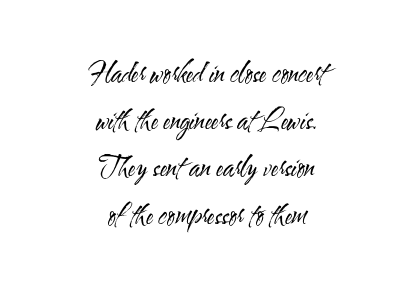
Q: Is the text bold? A: No.
Q: Is the text italic (slanted)? A: Yes.
Q: Is the text underlined? A: No.
Q: How is the paragraph aligned? A: Centered.
Q: Is the spacing between letters normal or unusually wide? A: Normal.
